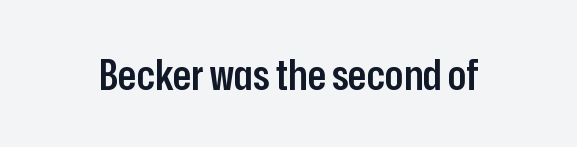
The image shows 43 px semibold, condensed sans-serif type, upright; set normal letter spacing, not underlined; low stroke contrast and a medium x-height.
